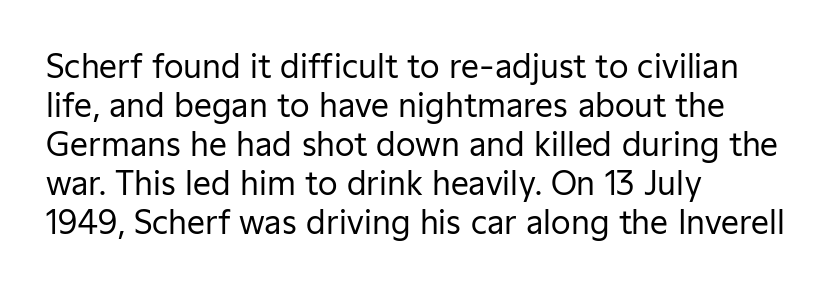
The image shows 32 px regular-weight sans-serif type, upright; set left-aligned, line spacing 1.22x, normal letter spacing, not underlined; low stroke contrast and a medium x-height.
